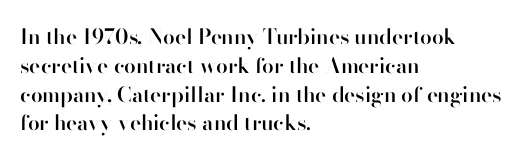
Q: Is the text bold? A: Semi-bold.
Q: Is the text italic (slanted)? A: No, it is upright.
Q: Is the text underlined? A: No.
Q: How is the paragraph aligned? A: Left-aligned.
Q: Is the spacing between letters normal or unusually wide? A: Normal.
Q: Is the spacing between lines tight, normal or loose? A: Normal.
